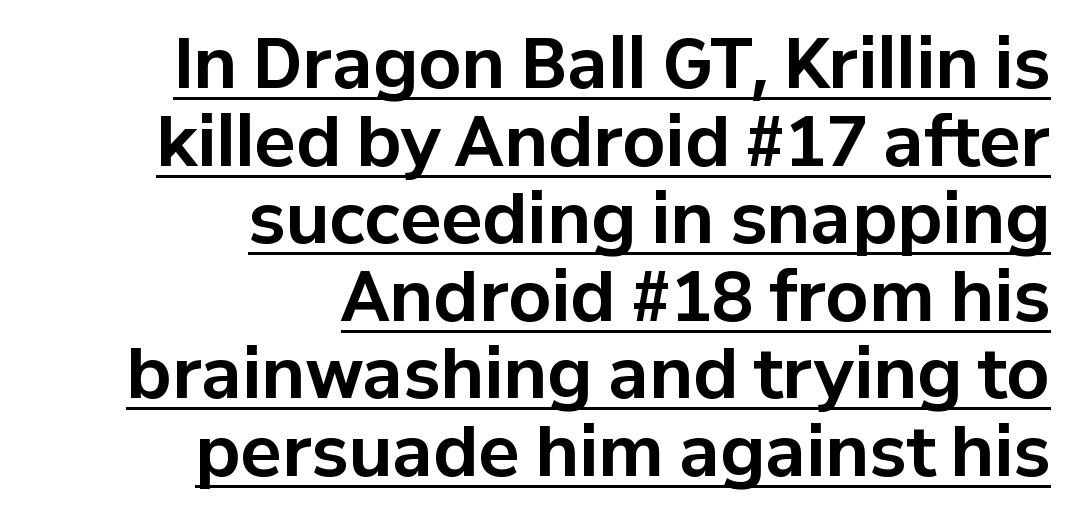
The image shows 68 px bold sans-serif type, upright; set right-aligned, tight line spacing (1.14x), normal letter spacing, underlined; low stroke contrast and a medium x-height.
